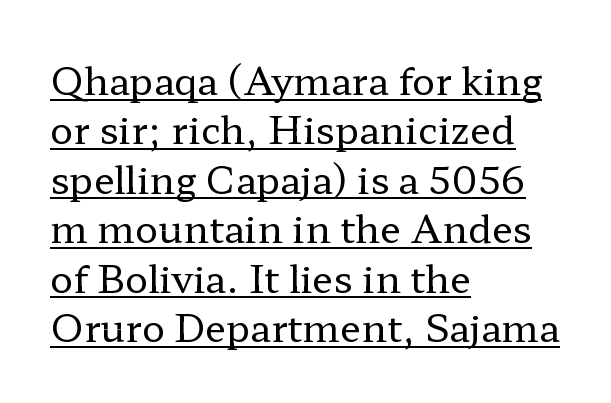
Q: Is the text bold? A: No.
Q: Is the text italic (slanted)? A: No, it is upright.
Q: Is the typeface a serif or a sans-serif typeface? A: Serif.
Q: Is the text underlined? A: Yes.
Q: How is the paragraph aligned? A: Left-aligned.
Q: Is the spacing between letters normal or unusually wide? A: Normal.
Q: Is the spacing between lines tight, normal or loose? A: Normal.
Q: Width (condensed, normal, or wide)? A: Wide.
Q: Stroke contrast? A: Low.
Q: x-height? A: Medium.
Q: Monospaced? A: No.
